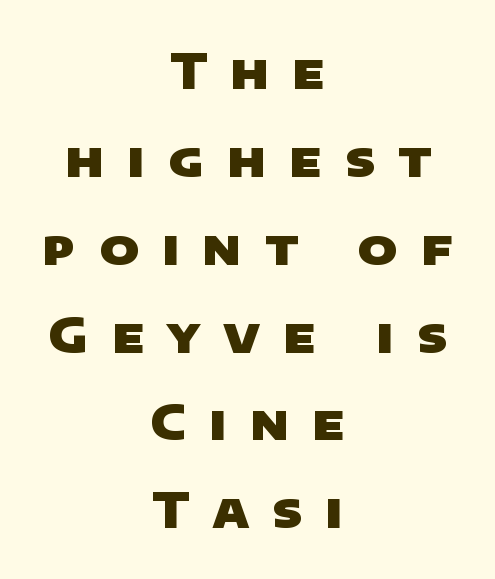
{"serif": "no", "bold": "yes", "weight": "heavy", "width": "wide", "stroke_contrast": "low", "x_height": "large", "monospaced": "no", "underline": "no", "align": "center", "line_spacing_ratio": 1.83, "letter_spacing": "wide", "letter_spacing_em": 0.48, "glyph_px": 48}
